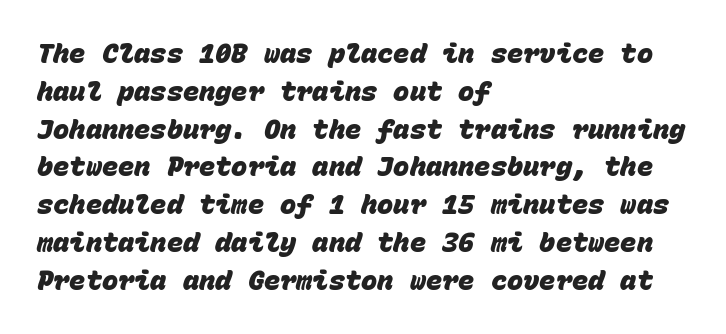
{"bold": "yes", "underline": "no", "align": "left", "line_spacing": "normal", "line_spacing_ratio": 1.4, "letter_spacing": "normal", "letter_spacing_em": 0.0, "glyph_px": 27}
